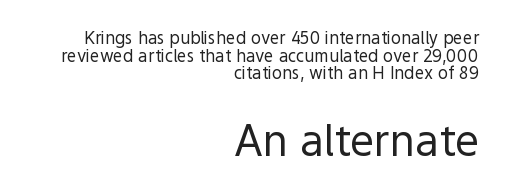
{"serif": "no", "italic": "no", "bold": "no", "weight": "regular", "width": "normal", "x_height": "medium", "monospaced": "no", "underline": "no", "align": "right", "line_spacing": "tight", "line_spacing_ratio": 1.03, "letter_spacing": "normal", "letter_spacing_em": 0.0, "larger_block": "second", "size_ratio": 2.53, "glyph_px": 43}
